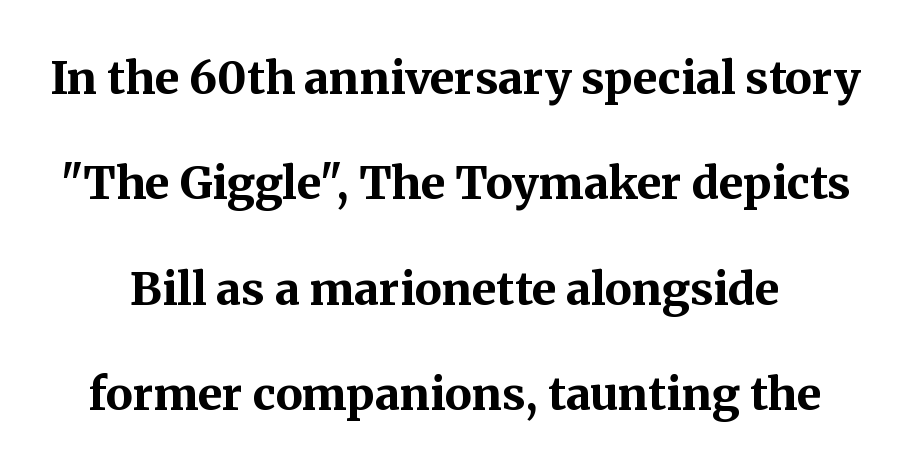
The image shows 45 px bold serif type, upright; set loose line spacing (2.34x), normal letter spacing, not underlined; medium stroke contrast and a medium x-height.
